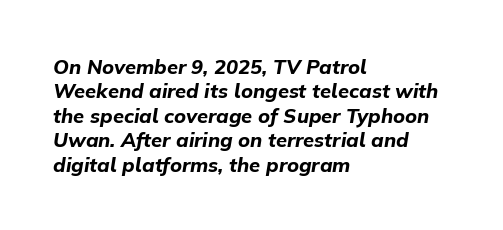
Standard letterfit; no display-style spreading of the glyphs. You can tell it's italic because the verticals aren't actually vertical. Students, this is bold: see how much ink each stroke carries. Unmarked baselines from the first word to the last. These lines are set flush left with a ragged right edge.
